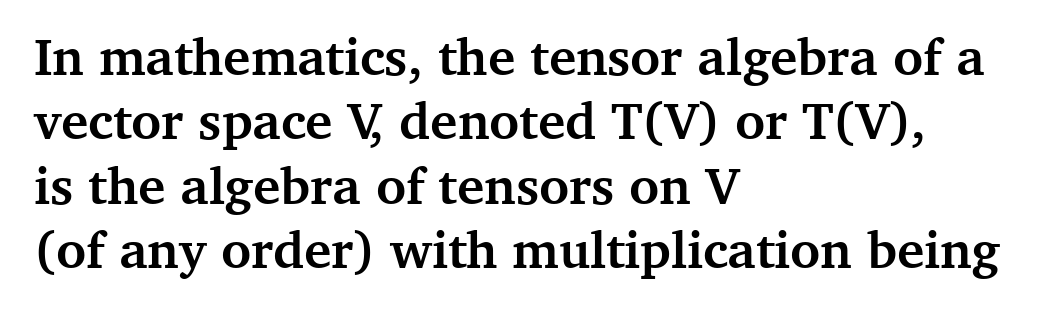
{"serif": "yes", "italic": "no", "bold": "yes", "weight": "semibold", "width": "normal", "stroke_contrast": "medium", "x_height": "medium", "monospaced": "no", "underline": "no", "align": "left", "line_spacing_ratio": 1.24, "letter_spacing": "normal", "letter_spacing_em": 0.0, "glyph_px": 52}
